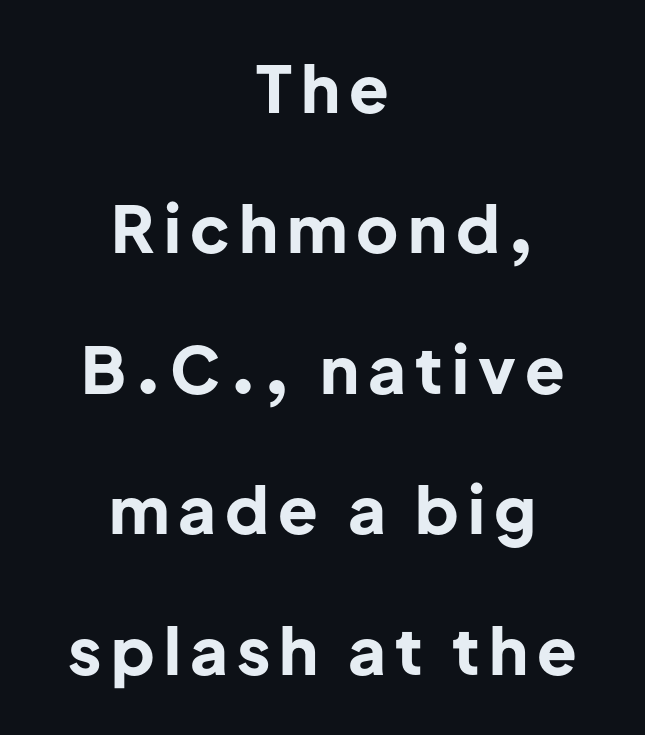
{"serif": "no", "italic": "no", "bold": "yes", "weight": "bold", "width": "normal", "stroke_contrast": "low", "x_height": "medium", "monospaced": "no", "underline": "no", "align": "center", "line_spacing": "loose", "line_spacing_ratio": 2.16, "glyph_px": 65}
